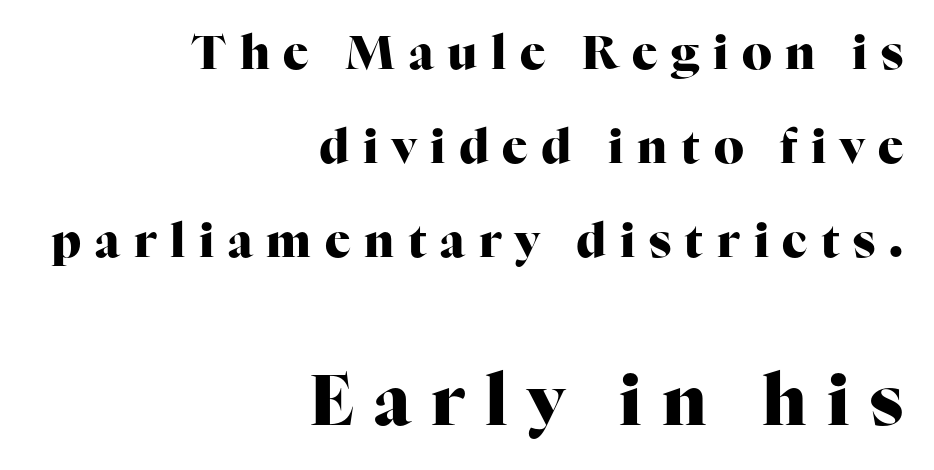
The image shows 70 px heavy serif type, upright; set right-aligned, loose line spacing (2.0x), unusually wide letter spacing (+0.29 em), not underlined; the second (bottom) block is 1.49x larger; high stroke contrast and a medium x-height.
